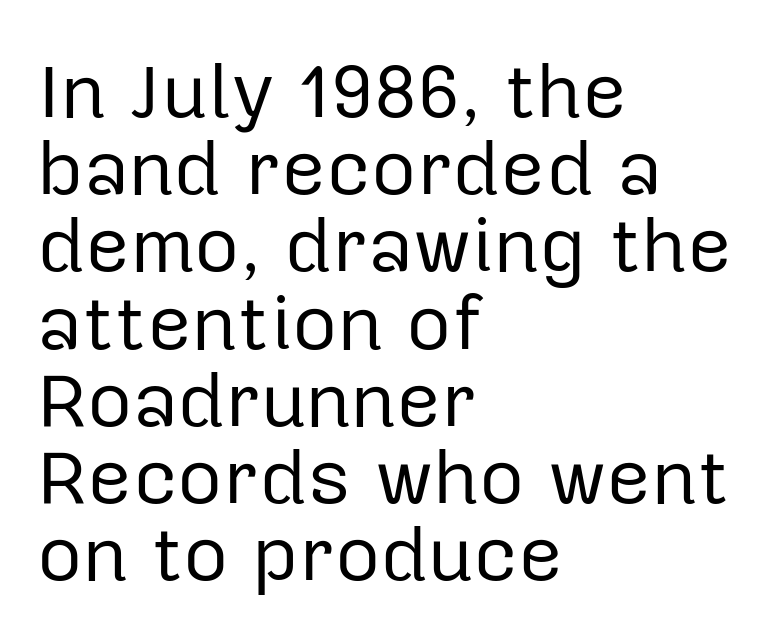
{"serif": "no", "italic": "no", "bold": "no", "weight": "regular", "width": "normal", "stroke_contrast": "low", "x_height": "medium", "monospaced": "no", "underline": "no", "align": "left", "line_spacing": "tight", "line_spacing_ratio": 0.99, "letter_spacing": "normal", "letter_spacing_em": 0.0, "glyph_px": 78}
